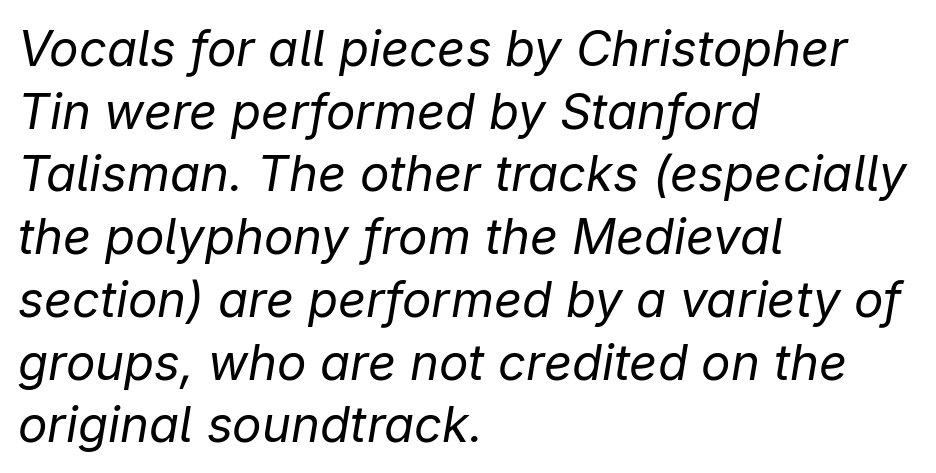
{"italic": "yes", "lean": "right", "slant_degrees": 9, "bold": "no", "weight": "regular", "width": "normal", "stroke_contrast": "low", "x_height": "medium", "monospaced": "no", "underline": "no", "align": "left", "line_spacing": "normal", "line_spacing_ratio": 1.28, "letter_spacing": "normal", "letter_spacing_em": 0.0, "glyph_px": 49}
